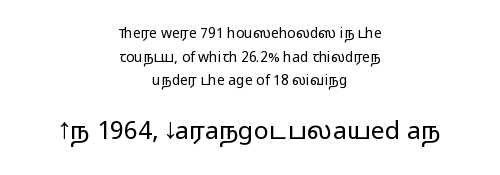
The image shows 25 px text type, upright; set centered, normal line spacing (1.69x), normal letter spacing, not underlined; the second (bottom) block is 1.79x larger.
